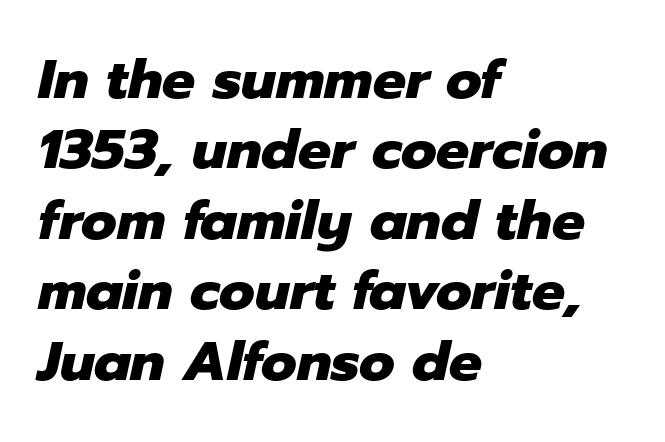
Layout note: lines flush left. Weight: bold. Proportional: the letters do not fall into vertical columns. Just letters on the line, the space beneath them empty. These lines sit exactly where default settings would place them. Italic: yes, the glyphs are oblique.
